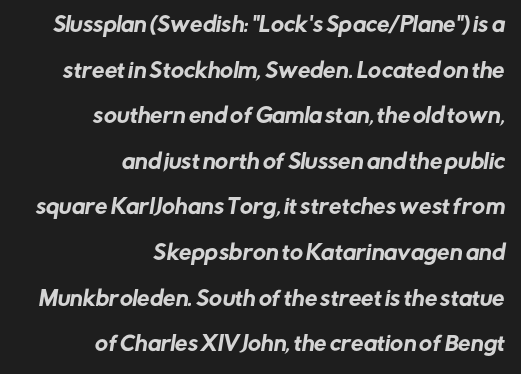
Beneath every word, the page is bare. There is no visible air inserted between adjacent glyphs. This rendering uses right alignment, leaving the left contour irregular. This sample trades compactness for vertical openness between lines.
